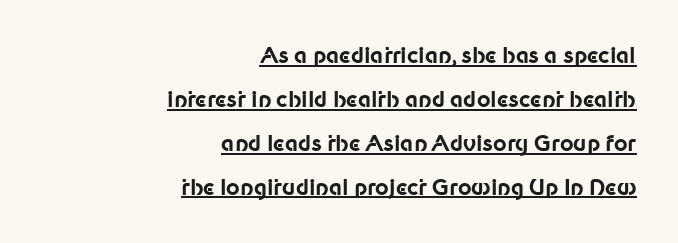
{"italic": "no", "bold": "yes", "underline": "yes", "align": "right", "line_spacing": "loose", "line_spacing_ratio": 2.09, "letter_spacing": "normal", "letter_spacing_em": 0.0, "glyph_px": 21}
